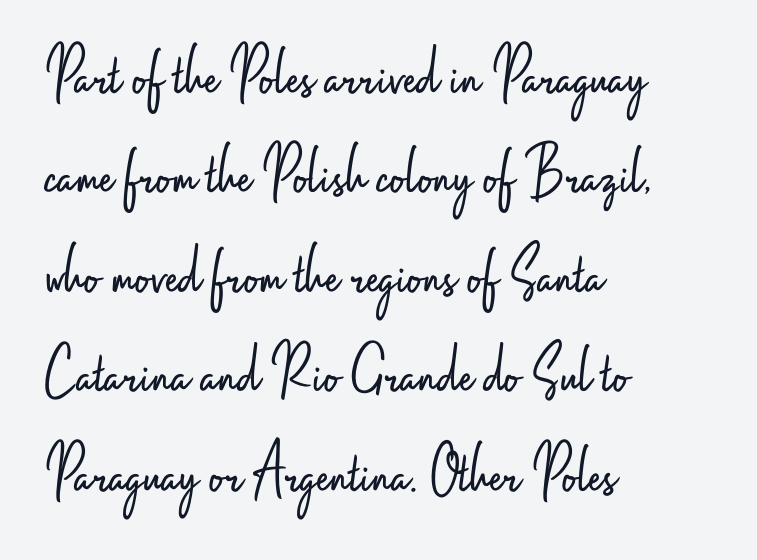
{"serif": "no", "bold": "no", "weight": "light", "width": "condensed", "stroke_contrast": "low", "x_height": "small", "monospaced": "no", "underline": "no", "align": "left", "line_spacing": "normal", "line_spacing_ratio": 1.4, "letter_spacing": "normal", "letter_spacing_em": 0.0, "glyph_px": 71}
